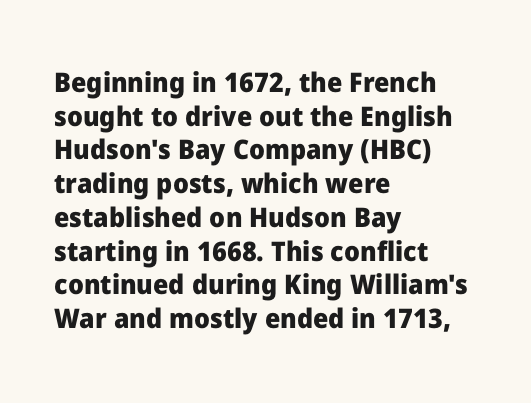
Its strokes are broad and dark, the hallmark of bold type. It's the straight-up-and-down kind of type. Regular leading. Caption: standard tracking, unaltered.
